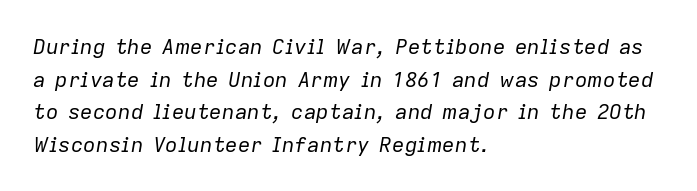
Q: Is the text bold? A: No.
Q: Is the text italic (slanted)? A: Yes, it leans right by about 9 degrees.
Q: Is the text underlined? A: No.
Q: How is the paragraph aligned? A: Left-aligned.
Q: Is the spacing between letters normal or unusually wide? A: Normal.
Q: Is the spacing between lines tight, normal or loose? A: Normal.
